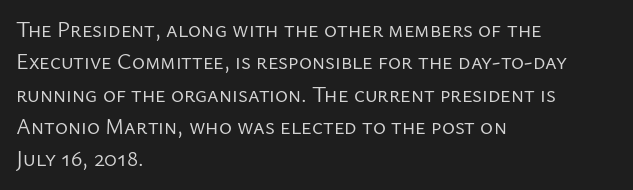
{"italic": "no", "bold": "no", "underline": "no", "align": "left", "line_spacing": "normal", "line_spacing_ratio": 1.47, "letter_spacing": "normal", "letter_spacing_em": 0.0, "glyph_px": 22}
